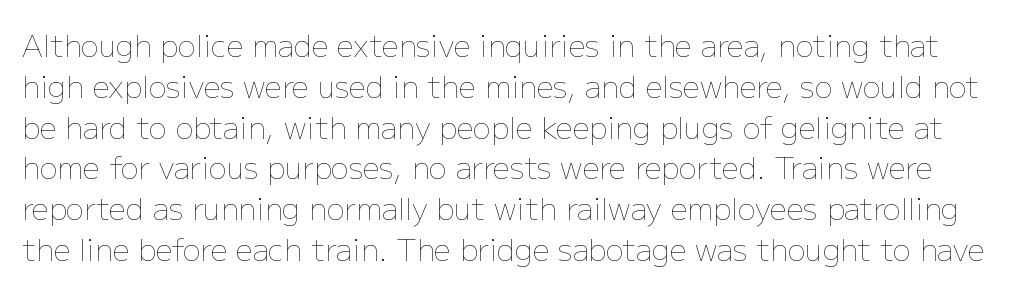
The image shows 30 px thin type, upright; set normal line spacing (1.36x), normal letter spacing, not underlined; low stroke contrast and a medium x-height.
